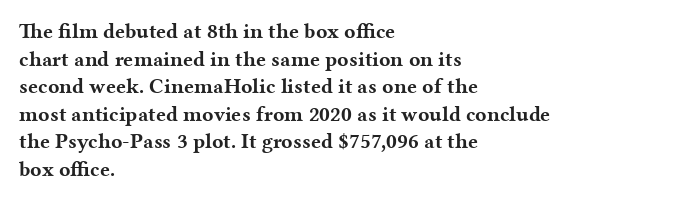
The image shows 21 px bold type, upright; set left-aligned, normal line spacing (1.31x), normal letter spacing, not underlined.
